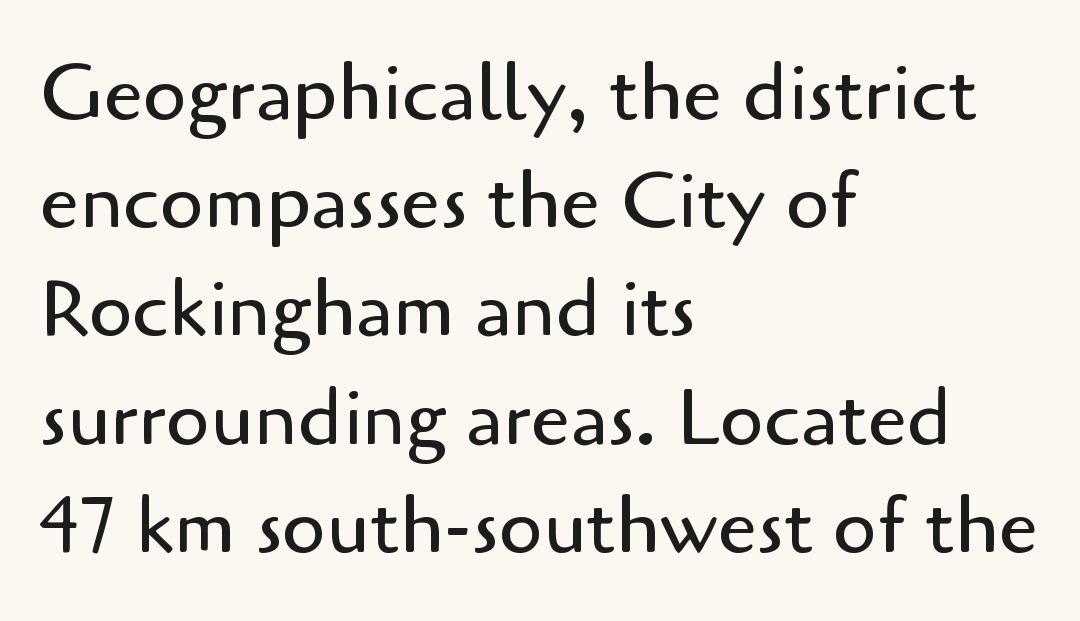
{"serif": "no", "italic": "no", "bold": "no", "weight": "regular", "width": "normal", "stroke_contrast": "low", "x_height": "small", "monospaced": "no", "underline": "no", "align": "left", "line_spacing": "normal", "line_spacing_ratio": 1.37, "letter_spacing": "normal", "letter_spacing_em": 0.0, "glyph_px": 79}
